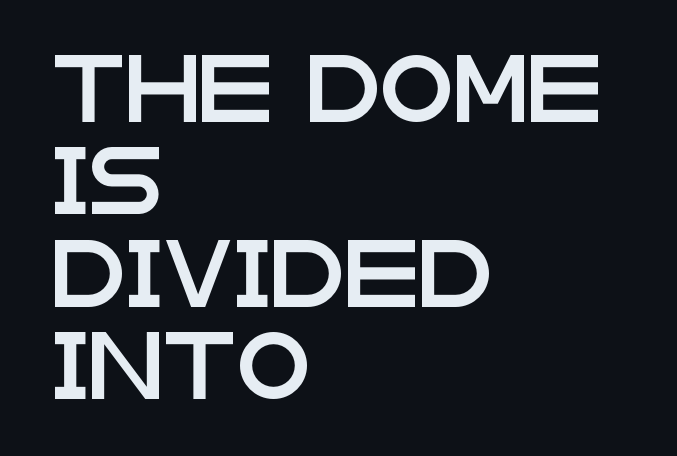
The vertical gap from one line to the next is medium. The letters stand upright; this is a roman face. Here the designer chose a conventional face with non-uniform glyph widths. Nothing unusual about the tracking: characters are spaced as the font intends.
